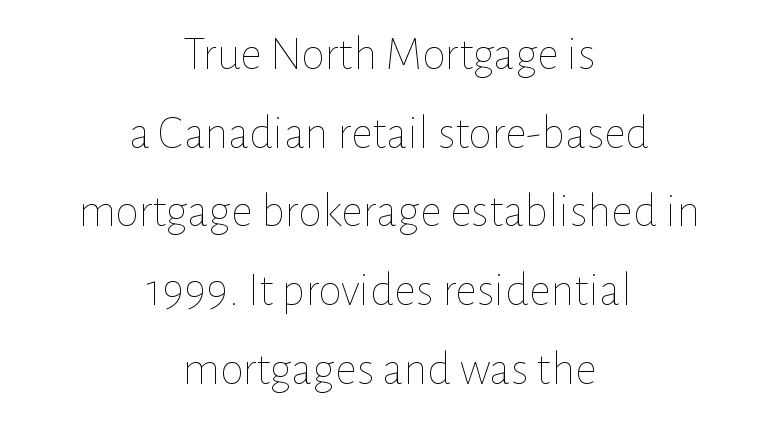
Q: Is the text bold? A: No.
Q: Is the text italic (slanted)? A: No, it is upright.
Q: Is the text underlined? A: No.
Q: How is the paragraph aligned? A: Centered.
Q: Is the spacing between letters normal or unusually wide? A: Normal.
Q: Is the spacing between lines tight, normal or loose? A: Normal.
Q: Width (condensed, normal, or wide)? A: Normal.
Q: Stroke contrast? A: Low.
Q: x-height? A: Medium.
Q: Monospaced? A: No.
